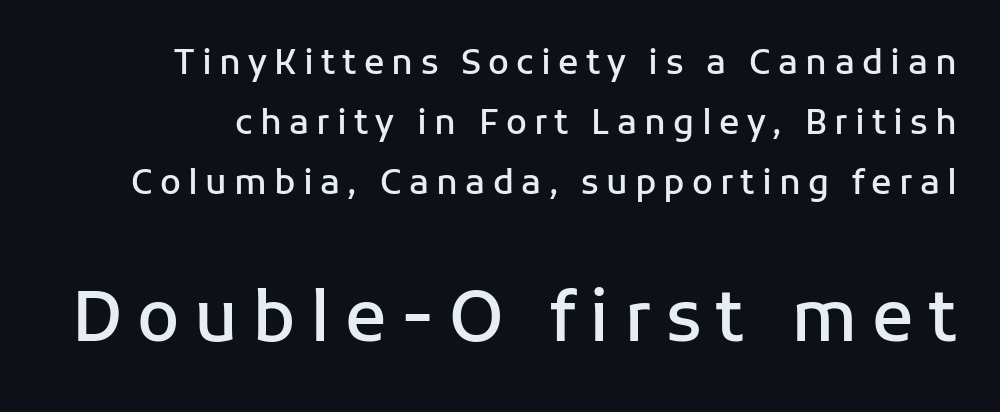
The image shows 69 px semibold sans-serif type, upright; set line spacing 1.76x, unusually wide letter spacing (+0.21 em), not underlined; the second (bottom) block is 2.03x larger; low stroke contrast and a medium x-height.
